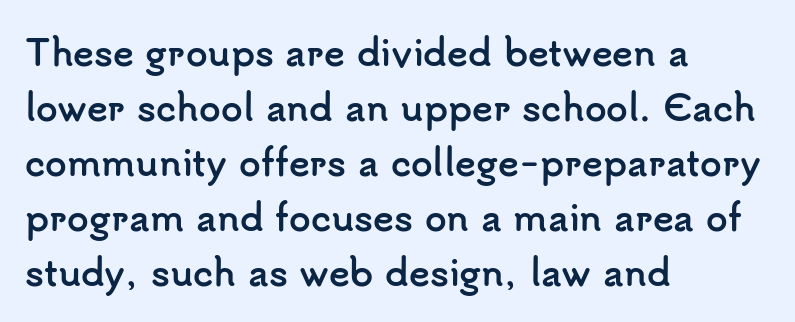
This rendering leaves character spacing at its baseline value. You can tell it's not italic because the verticals are truly vertical. The glyphs have the mass of a bold cut. The letters carry no serifs — their stems end cleanly without finishing strokes. Descender tails drop into unmarked territory. The rendering uses natural spacing where letterforms have individual widths.
